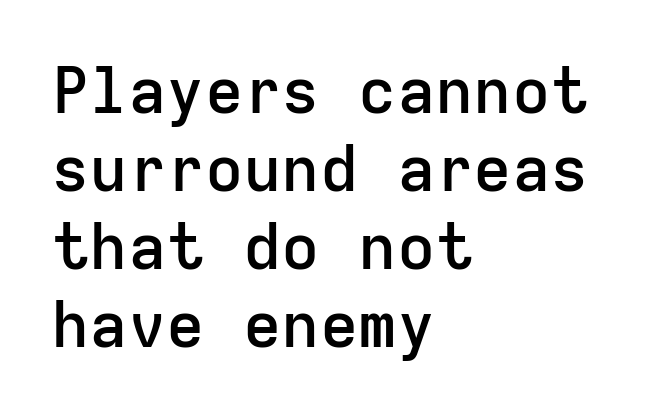
Each row of text sits above clean, open space. Every character here occupies the same horizontal width, giving the sample a typewriter-like rhythm. You can tell it's not italic because the verticals are truly vertical. The paragraph has a hard left edge and a soft right edge. A semibold gives these letters moderate extra thickness, short of bold.
